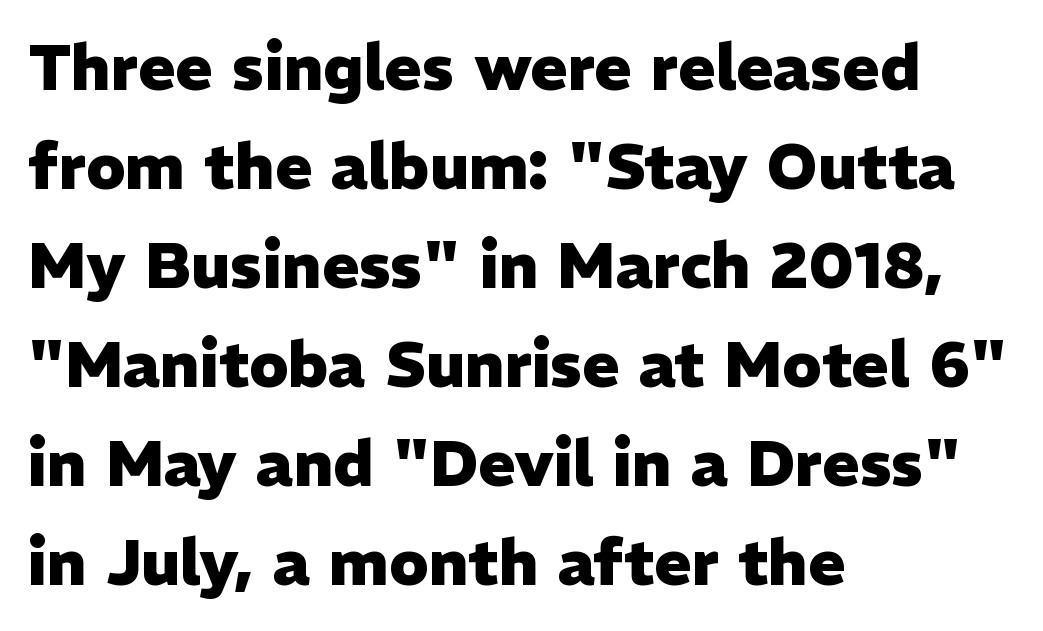
No extra tracking has been applied to these lines. The area under the type is left untouched. Each letter keeps its own natural width here, so spacing adapts to shape. Regarding serifs, this sample does without them. Posture: straight, roman, zero tilt.
